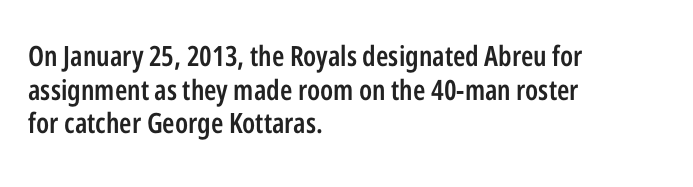
The image shows 28 px semibold, condensed sans-serif type, upright; set left-aligned, line spacing 1.2x, normal letter spacing, not underlined; low stroke contrast and a medium x-height.
